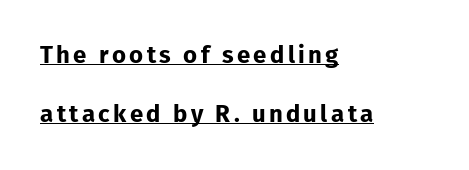
Teacher's note: observe the even left margin — that is flush-left alignment. Decoration check: the copy is underlined. Upright lettering throughout. Airy leading. Bold? Absolutely — the strokes are thick and heavy.
